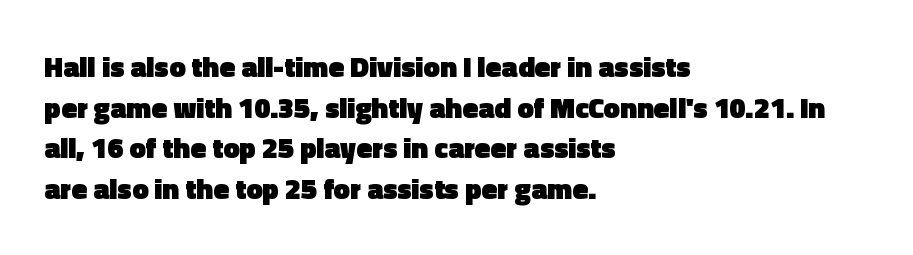
Q: Is the text bold? A: Yes.
Q: Is the text italic (slanted)? A: No, it is upright.
Q: Is the typeface a serif or a sans-serif typeface? A: Sans-serif.
Q: Is the text underlined? A: No.
Q: How is the paragraph aligned? A: Left-aligned.
Q: Is the spacing between letters normal or unusually wide? A: Normal.
Q: Is the spacing between lines tight, normal or loose? A: Normal.
Q: Width (condensed, normal, or wide)? A: Normal.
Q: x-height? A: Medium.
Q: Monospaced? A: No.
